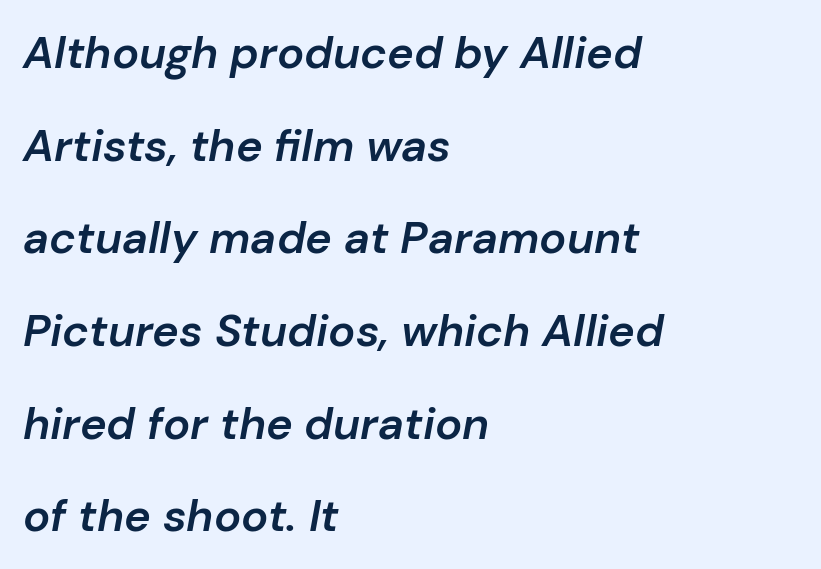
The typography opts for an oblique posture over an upright one. Each glyph is drawn with semibold strokes, heavier than normal yet not fully bold. Varying glyph widths throughout — classic text-font behaviour. Letters rest on an invisible, unmarked baseline. The text block is weighted toward the left margin, trailing off unevenly rightward.
